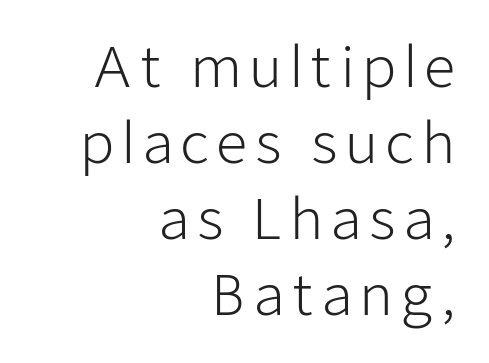
The image shows 56 px light sans-serif type, upright; set right-aligned, normal line spacing (1.36x), not underlined; low stroke contrast and a medium x-height.
